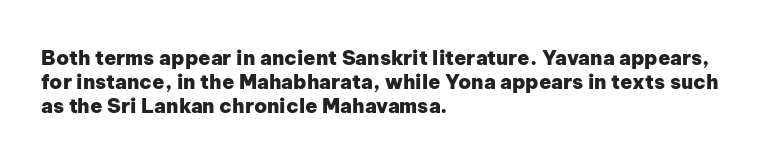
Descenders hang freely into open space. The paragraph has a hard left edge and a soft right edge. It's the straight-up-and-down kind of type. Observe the ordinary spacing: letters are neighbours, not strangers. Weight check: bold — yes, fully.
